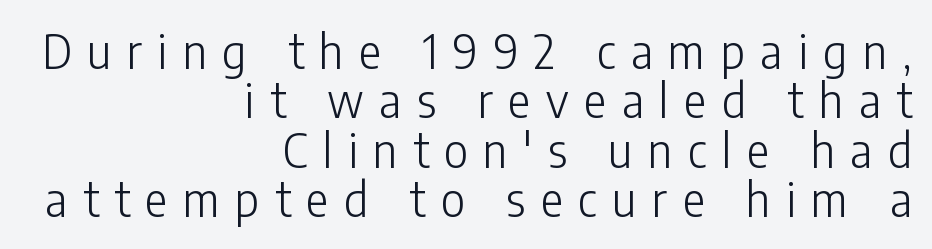
The image shows 47 px light, condensed sans-serif type, upright; set right-aligned, tight line spacing (1.05x), unusually wide letter spacing (+0.33 em), not underlined; low stroke contrast and a medium x-height.
